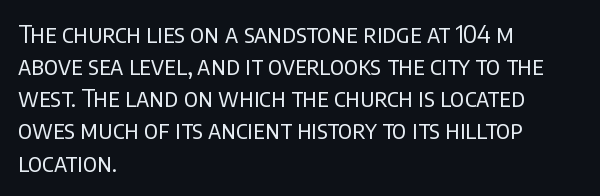
The image shows 24 px text type, upright; set left-aligned, normal line spacing (1.34x), normal letter spacing, not underlined.
